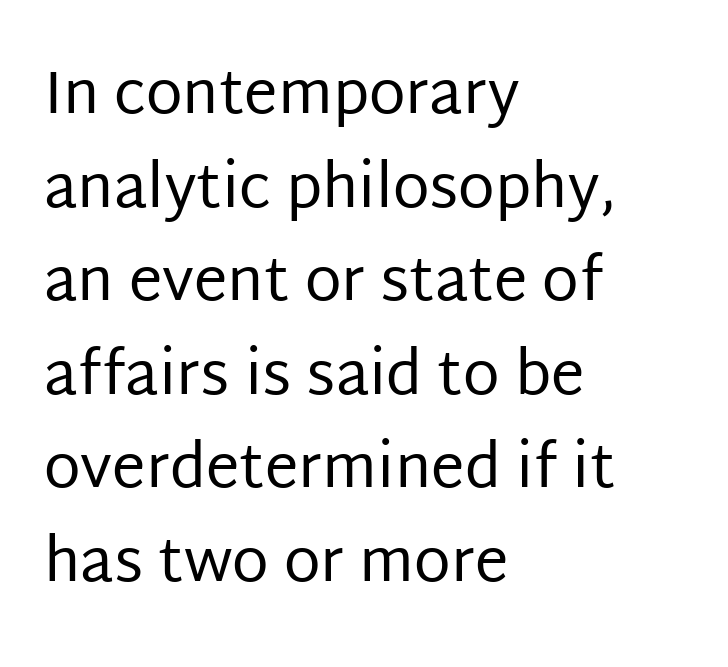
Q: Is the text bold? A: No.
Q: Is the text italic (slanted)? A: No, it is upright.
Q: Is the typeface a serif or a sans-serif typeface? A: Sans-serif.
Q: Is the text underlined? A: No.
Q: How is the paragraph aligned? A: Left-aligned.
Q: Is the spacing between letters normal or unusually wide? A: Normal.
Q: Is the spacing between lines tight, normal or loose? A: Normal.
Q: Width (condensed, normal, or wide)? A: Normal.
Q: Stroke contrast? A: Low.
Q: x-height? A: Large.
Q: Monospaced? A: No.
